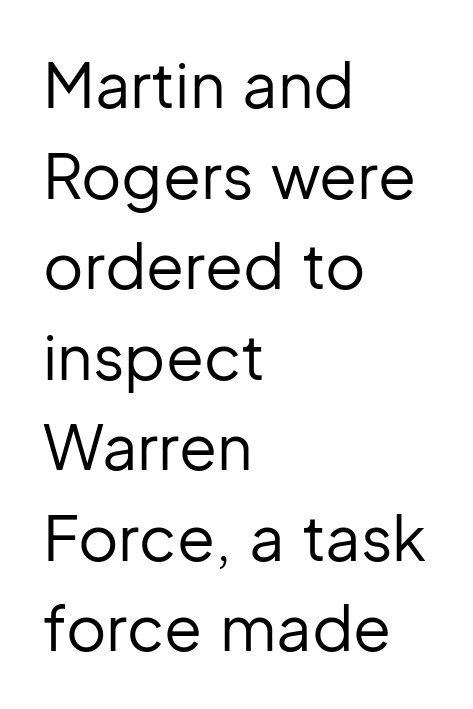
{"serif": "no", "italic": "no", "bold": "no", "weight": "regular", "width": "normal", "stroke_contrast": "low", "x_height": "medium", "monospaced": "no", "underline": "no", "align": "left", "line_spacing": "normal", "line_spacing_ratio": 1.46, "letter_spacing": "normal", "letter_spacing_em": 0.0, "glyph_px": 62}
